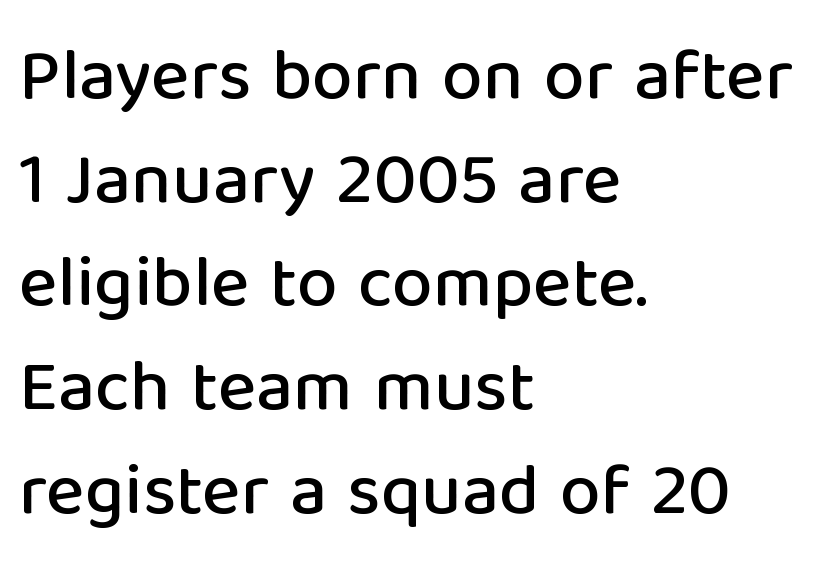
Q: Is the text italic (slanted)? A: No, it is upright.
Q: Is the typeface a serif or a sans-serif typeface? A: Sans-serif.
Q: Is the text underlined? A: No.
Q: How is the paragraph aligned? A: Left-aligned.
Q: Is the spacing between letters normal or unusually wide? A: Normal.
Q: Is the spacing between lines tight, normal or loose? A: Normal.
Q: Width (condensed, normal, or wide)? A: Normal.
Q: Stroke contrast? A: Low.
Q: x-height? A: Medium.
Q: Monospaced? A: No.
